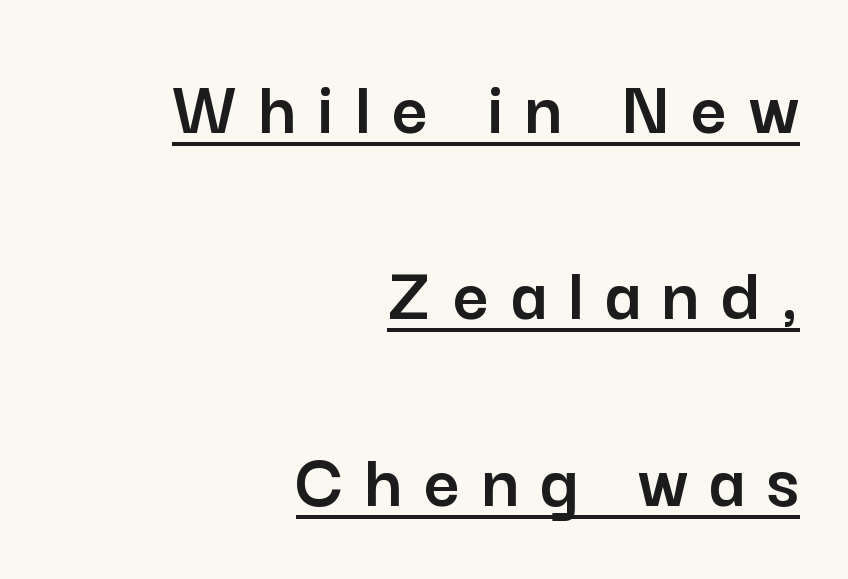
Q: Is the text italic (slanted)? A: No, it is upright.
Q: Is the typeface a serif or a sans-serif typeface? A: Sans-serif.
Q: Is the text underlined? A: Yes.
Q: How is the paragraph aligned? A: Right-aligned.
Q: Is the spacing between letters normal or unusually wide? A: Unusually wide.
Q: Is the spacing between lines tight, normal or loose? A: Loose.
Q: Width (condensed, normal, or wide)? A: Normal.
Q: Stroke contrast? A: Low.
Q: x-height? A: Medium.
Q: Monospaced? A: No.
